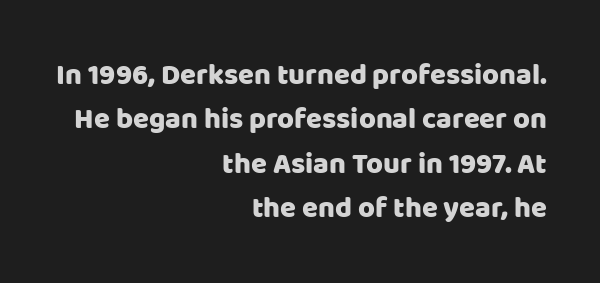
Q: Is the text italic (slanted)? A: No, it is upright.
Q: Is the typeface a serif or a sans-serif typeface? A: Sans-serif.
Q: Is the text underlined? A: No.
Q: How is the paragraph aligned? A: Right-aligned.
Q: Is the spacing between letters normal or unusually wide? A: Normal.
Q: Is the spacing between lines tight, normal or loose? A: Normal.
Q: Width (condensed, normal, or wide)? A: Normal.
Q: Stroke contrast? A: Low.
Q: x-height? A: Large.
Q: Monospaced? A: No.
